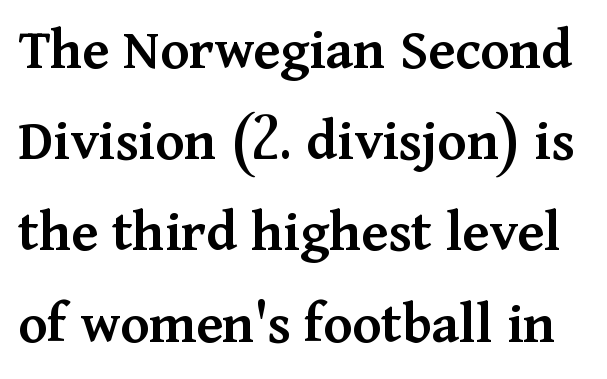
Q: Is the text bold? A: Semi-bold.
Q: Is the text italic (slanted)? A: No, it is upright.
Q: Is the typeface a serif or a sans-serif typeface? A: Serif.
Q: Is the text underlined? A: No.
Q: Is the spacing between letters normal or unusually wide? A: Normal.
Q: Is the spacing between lines tight, normal or loose? A: Normal.
Q: Width (condensed, normal, or wide)? A: Normal.
Q: Stroke contrast? A: Medium.
Q: x-height? A: Medium.
Q: Monospaced? A: No.
